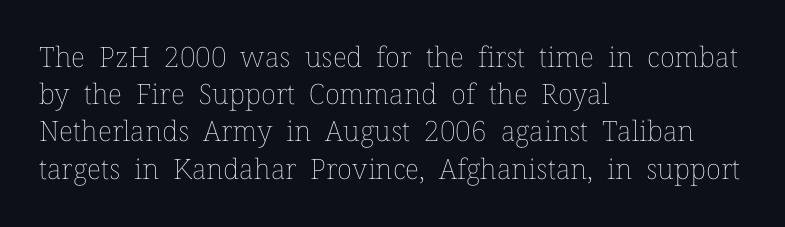
{"italic": "no", "bold": "no", "weight": "thin", "width": "normal", "stroke_contrast": "low", "x_height": "medium", "monospaced": "no", "underline": "no", "align": "left", "line_spacing": "normal", "line_spacing_ratio": 1.33, "letter_spacing": "normal", "letter_spacing_em": 0.0, "glyph_px": 28}
